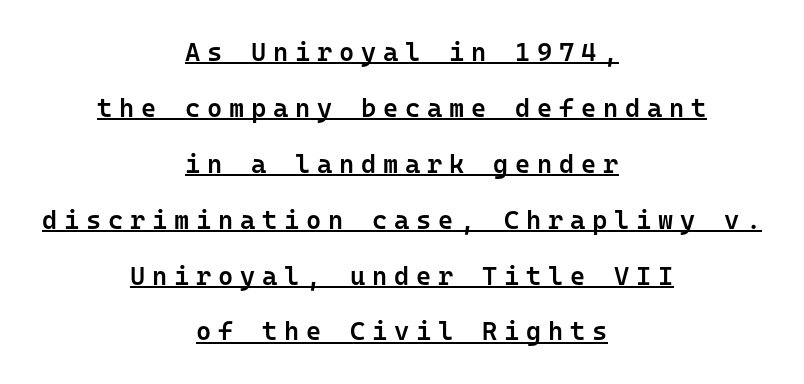
How are the letters spaced? Widely, with obvious added tracking. The rendering uses a large line-height, opening up the rows. These lines are centered, leaving both edges ragged. Every letter is mildly thick-stroked: semibold rather than bold. If you drew a line through each stem, it would be perfectly vertical. The passage shown is underscored from start to finish.
